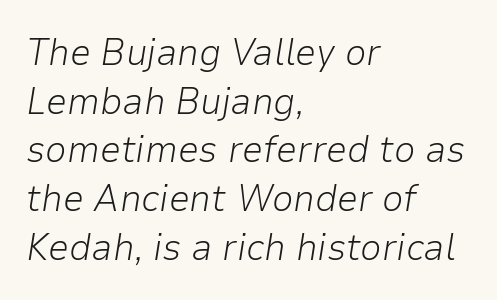
{"italic": "yes", "lean": "right", "slant_degrees": 9, "bold": "no", "weight": "light", "width": "normal", "stroke_contrast": "low", "x_height": "medium", "monospaced": "no", "underline": "no", "align": "left", "line_spacing": "normal", "line_spacing_ratio": 1.28, "letter_spacing": "normal", "letter_spacing_em": 0.0, "glyph_px": 38}
